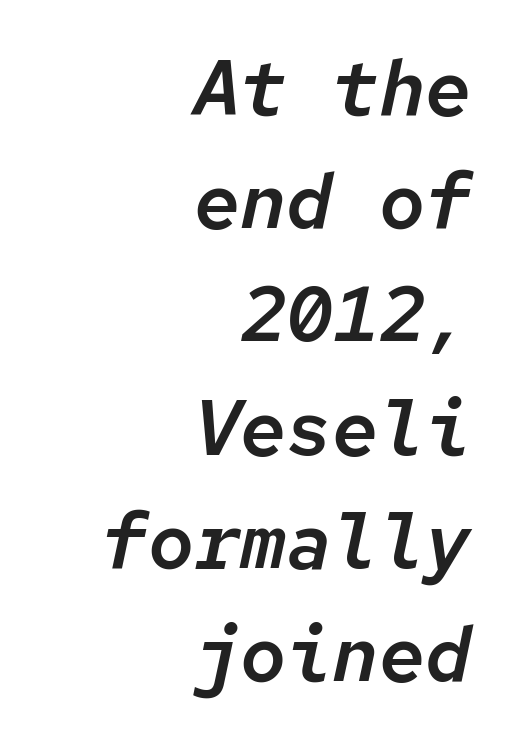
The rendering uses typewriter-style spacing with identical character cells. The axis of the letterforms is tilted away from vertical. Is the letter spacing exaggerated? No — it looks like the ordinary default. In terms of leading, this rendering sits right in the middle. Underline: absent.
